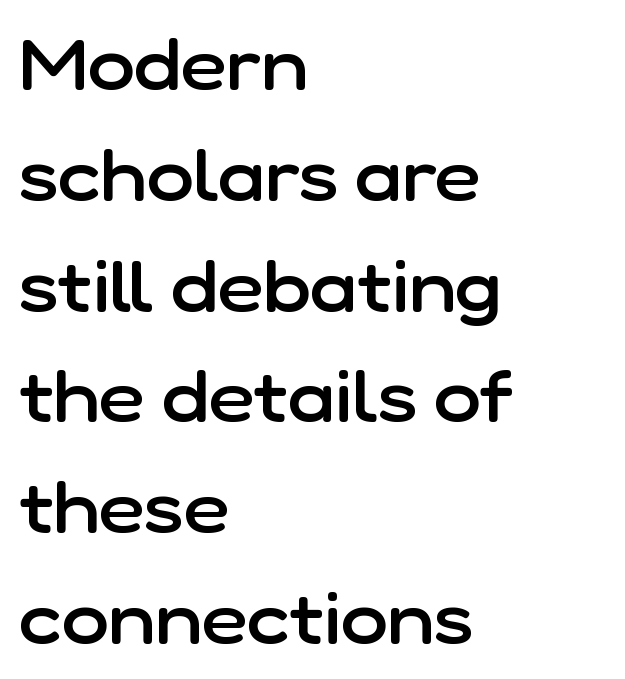
The image shows 71 px semibold sans-serif type, upright; set left-aligned, normal line spacing (1.56x), normal letter spacing, not underlined; low stroke contrast and a medium x-height.
